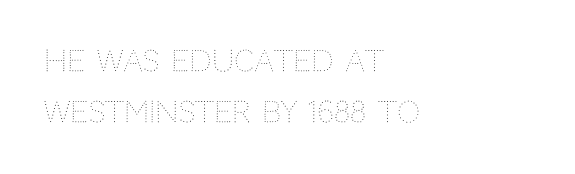
Q: Is the text bold? A: No.
Q: Is the text italic (slanted)? A: No, it is upright.
Q: Is the text underlined? A: No.
Q: How is the paragraph aligned? A: Left-aligned.
Q: Is the spacing between letters normal or unusually wide? A: Normal.
Q: Width (condensed, normal, or wide)? A: Normal.
Q: Stroke contrast? A: Medium.
Q: x-height? A: Large.
Q: Monospaced? A: No.
